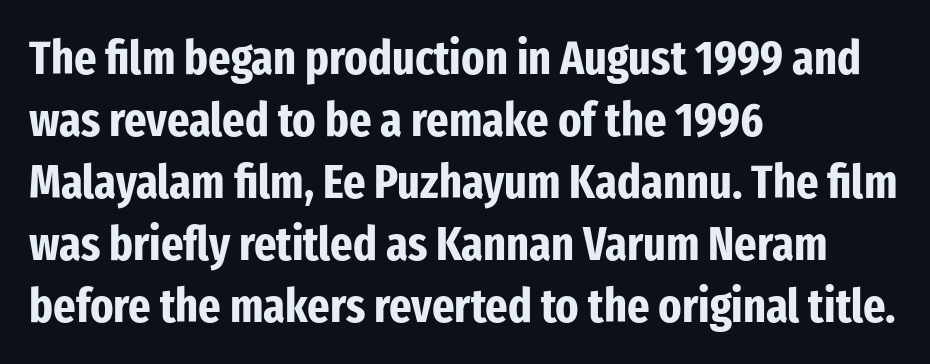
Serif or sans? Sans — the stroke terminals are bare. The vertical gap from one line to the next is medium. Tracking value appears to be zero — textbook default spacing. This sample uses an upright cut, with every glyph sitting square on the baseline. Students, this is bold: see how much ink each stroke carries. Looks like regular typesetting: each glyph gets only the width it needs.
